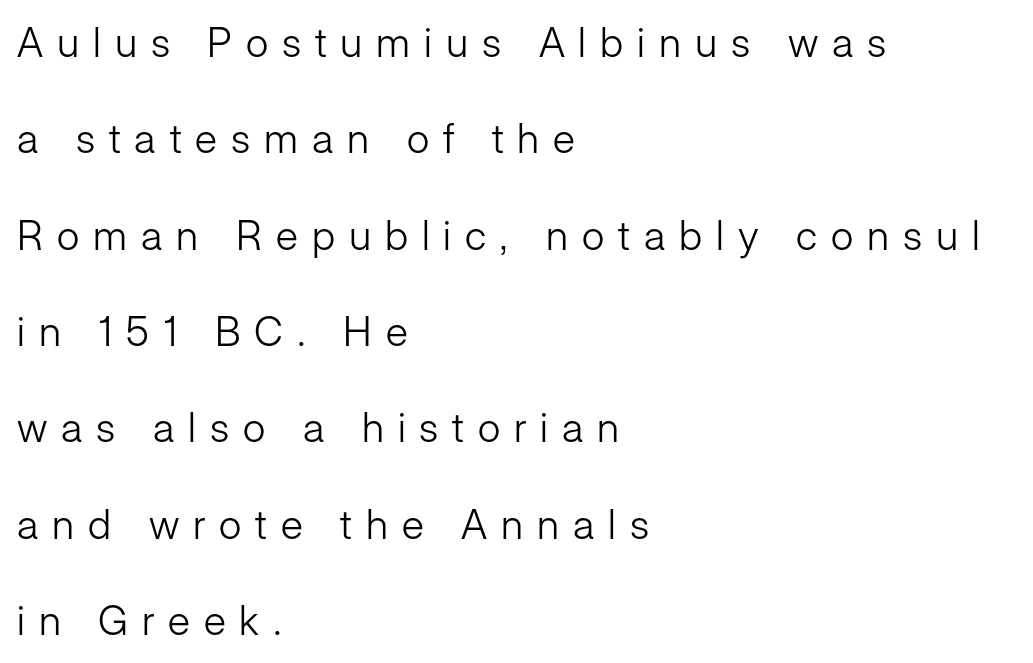
{"serif": "no", "italic": "no", "bold": "no", "weight": "light", "width": "normal", "stroke_contrast": "low", "x_height": "medium", "monospaced": "no", "underline": "no", "align": "left", "line_spacing": "loose", "line_spacing_ratio": 2.35, "letter_spacing": "wide", "letter_spacing_em": 0.34, "glyph_px": 41}
